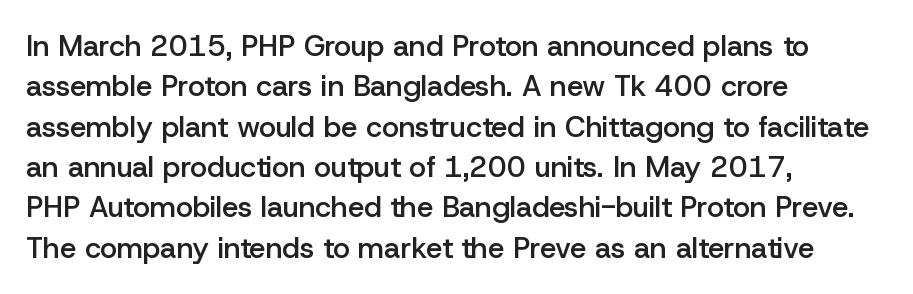
The image shows 29 px semibold sans-serif type, upright; set left-aligned, normal line spacing (1.39x), normal letter spacing, not underlined; low stroke contrast and a medium x-height.
